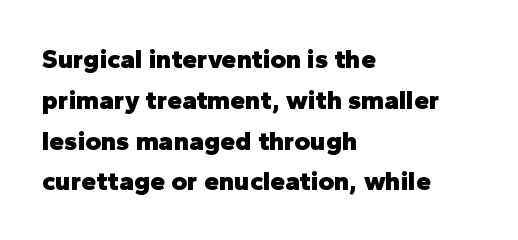
{"italic": "no", "bold": "yes", "underline": "no", "align": "left", "line_spacing": "normal", "line_spacing_ratio": 1.51, "letter_spacing": "normal", "letter_spacing_em": 0.0, "glyph_px": 27}
